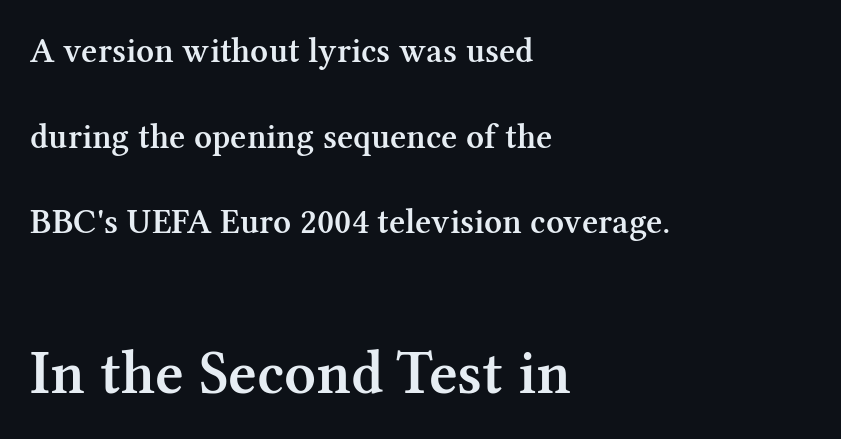
Q: Is the text bold? A: Semi-bold.
Q: Is the text italic (slanted)? A: No, it is upright.
Q: Is the typeface a serif or a sans-serif typeface? A: Serif.
Q: Is the text underlined? A: No.
Q: How is the paragraph aligned? A: Left-aligned.
Q: Is the spacing between letters normal or unusually wide? A: Normal.
Q: Is the spacing between lines tight, normal or loose? A: Loose.
Q: Which block of text is set in a larger size, the first (top) or the second (bottom)? A: The second (bottom) one.
Q: Width (condensed, normal, or wide)? A: Normal.
Q: Stroke contrast? A: Medium.
Q: x-height? A: Medium.
Q: Monospaced? A: No.
